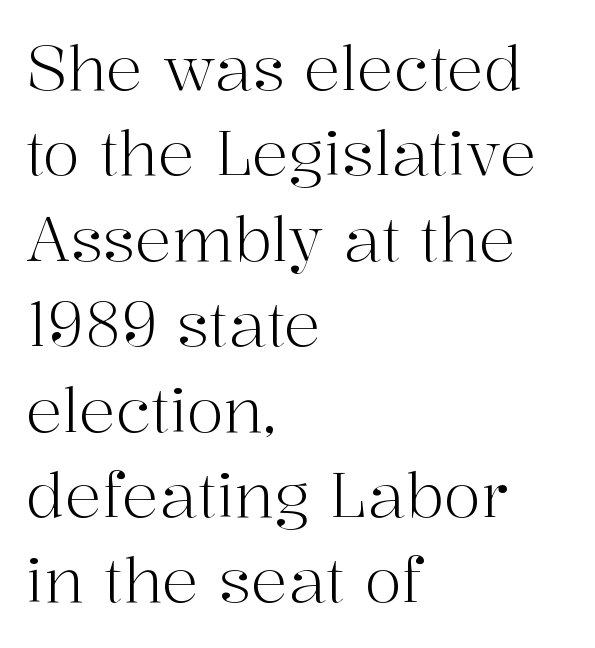
{"serif": "yes", "italic": "no", "bold": "no", "weight": "light", "width": "normal", "stroke_contrast": "high", "x_height": "medium", "monospaced": "no", "underline": "no", "align": "left", "line_spacing": "normal", "line_spacing_ratio": 1.4, "letter_spacing": "normal", "letter_spacing_em": 0.0, "glyph_px": 61}
